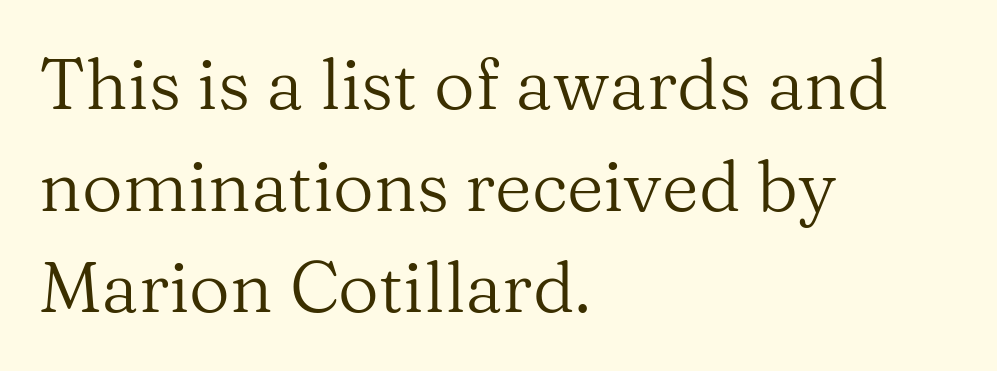
Heaviness? Minimal to ordinary, like unemphasized prose. Inter-character spacing is left at the font's built-in metrics. Font category for this specimen: serif. Which margin do the lines hug? The left one — the right edge is uneven.
